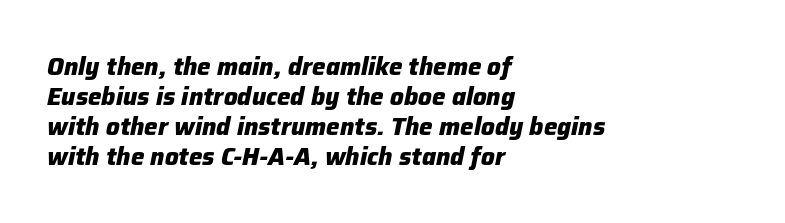
{"italic": "yes", "lean": "right", "slant_degrees": 12, "bold": "yes", "underline": "no", "align": "left", "line_spacing": "normal", "line_spacing_ratio": 1.25, "letter_spacing": "normal", "letter_spacing_em": 0.0, "glyph_px": 24}
